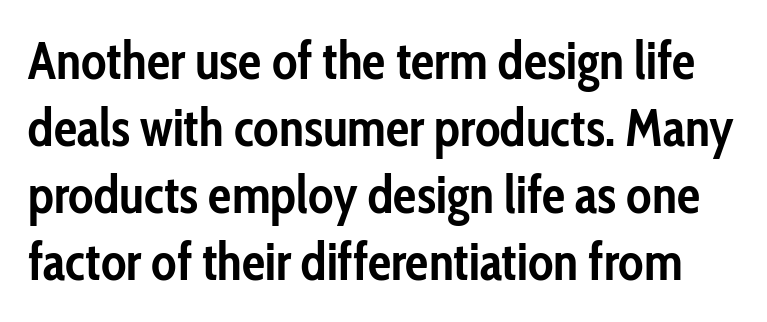
The words here are not underlined. Spacing between characters is what you'd get straight out of the box. Each letter's strokes conclude bluntly, with no projecting serifs. Rendered with straight, roman letterforms.
